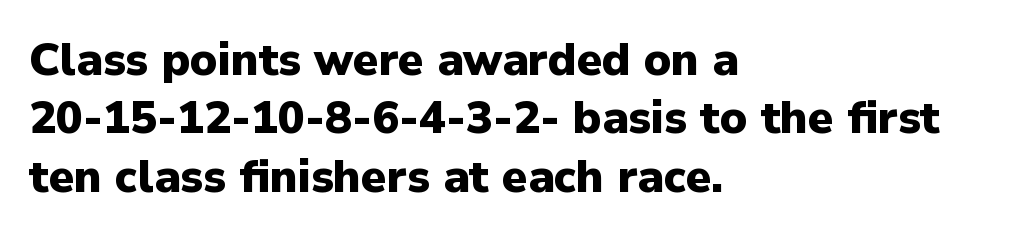
Every row of glyphs begins at an identical x-position on the left. The passage shown is not underscored anywhere. Varying glyph widths throughout — classic text-font behaviour. The type sits square on the baseline with zero lean.
